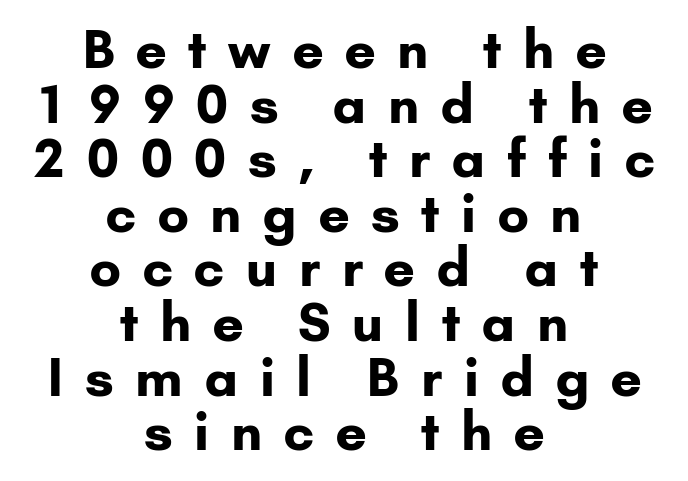
The image shows 52 px bold sans-serif type, upright; set centered, tight line spacing (1.05x), unusually wide letter spacing (+0.42 em), not underlined; low stroke contrast and a small x-height.
